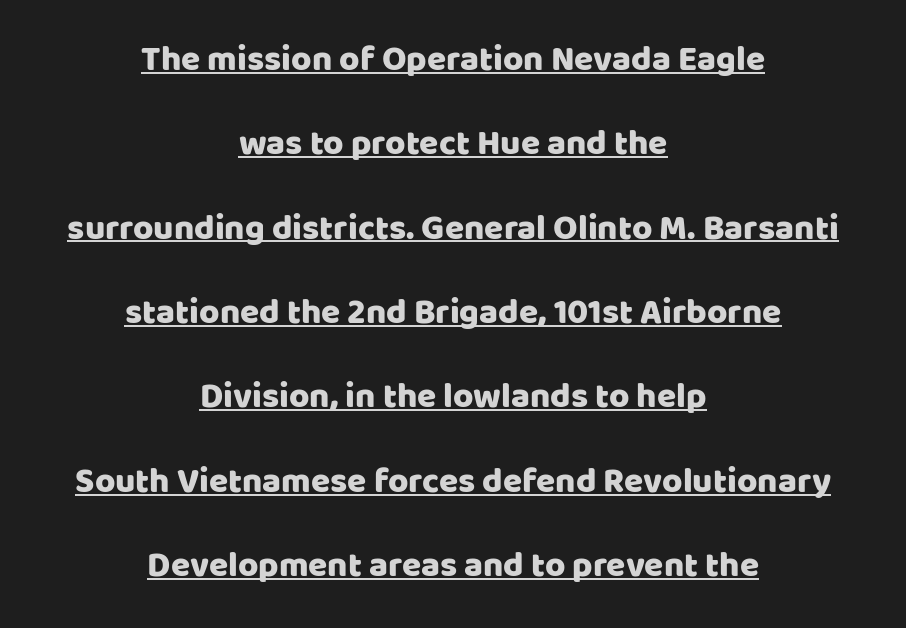
The image shows 35 px sans-serif type, upright; set centered, loose line spacing (2.41x), normal letter spacing, underlined; low stroke contrast and a large x-height.
